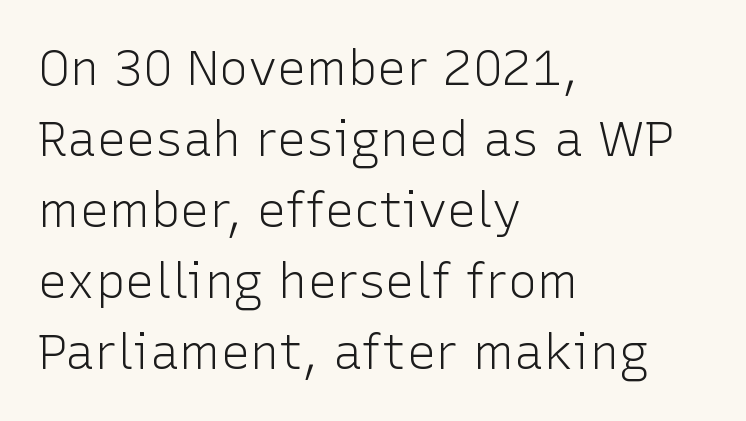
The image shows 49 px light sans-serif type, upright; set left-aligned, normal line spacing (1.45x), normal letter spacing, not underlined; low stroke contrast and a medium x-height.
